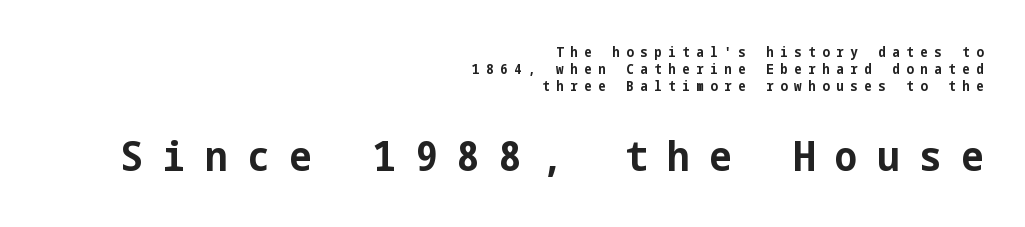
Q: Is the text bold? A: Yes.
Q: Is the text italic (slanted)? A: No, it is upright.
Q: Is the typeface a serif or a sans-serif typeface? A: Sans-serif.
Q: Is the text underlined? A: No.
Q: How is the paragraph aligned? A: Right-aligned.
Q: Is the spacing between letters normal or unusually wide? A: Unusually wide.
Q: Which block of text is set in a larger size, the first (top) or the second (bottom)? A: The second (bottom) one.
Q: Width (condensed, normal, or wide)? A: Condensed.
Q: Stroke contrast? A: Low.
Q: x-height? A: Medium.
